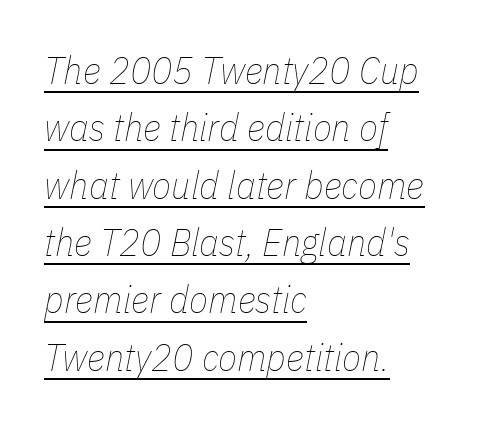
{"italic": "yes", "lean": "right", "slant_degrees": 11, "bold": "no", "weight": "thin", "width": "condensed", "stroke_contrast": "low", "x_height": "medium", "monospaced": "no", "underline": "yes", "align": "left", "line_spacing": "normal", "line_spacing_ratio": 1.47, "letter_spacing": "normal", "letter_spacing_em": 0.0, "glyph_px": 39}
